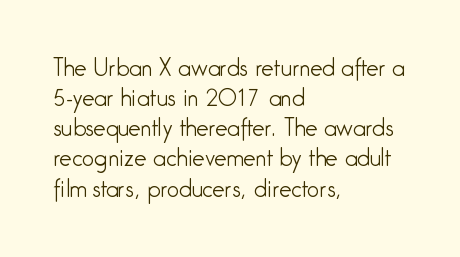
Q: Is the text bold? A: No.
Q: Is the text italic (slanted)? A: No, it is upright.
Q: Is the text underlined? A: No.
Q: How is the paragraph aligned? A: Left-aligned.
Q: Is the spacing between letters normal or unusually wide? A: Normal.
Q: Is the spacing between lines tight, normal or loose? A: Normal.
